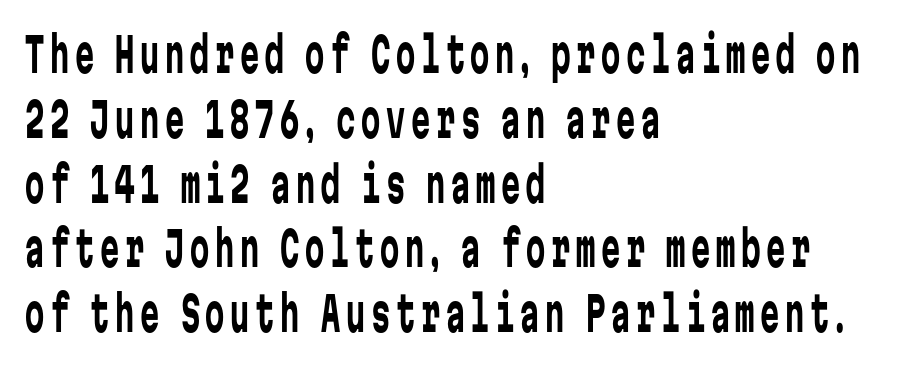
Q: Is the text bold? A: No.
Q: Is the text italic (slanted)? A: No, it is upright.
Q: Is the typeface a serif or a sans-serif typeface? A: Sans-serif.
Q: Is the text underlined? A: No.
Q: How is the paragraph aligned? A: Left-aligned.
Q: Is the spacing between lines tight, normal or loose? A: Normal.
Q: Width (condensed, normal, or wide)? A: Condensed.
Q: Stroke contrast? A: Low.
Q: x-height? A: Medium.
Q: Monospaced? A: Yes.
